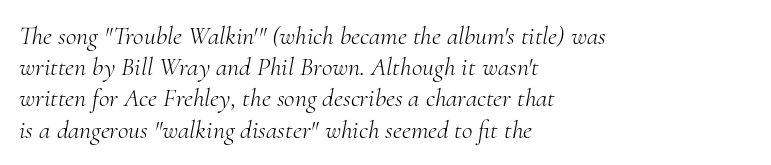
{"italic": "yes", "lean": "right", "slant_degrees": 10, "bold": "no", "underline": "no", "align": "left", "line_spacing_ratio": 1.2, "letter_spacing": "normal", "letter_spacing_em": 0.0, "glyph_px": 26}
